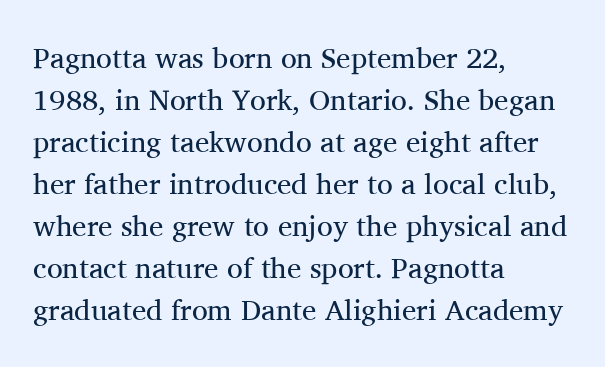
Q: Is the text bold? A: No.
Q: Is the text italic (slanted)? A: No, it is upright.
Q: Is the typeface a serif or a sans-serif typeface? A: Serif.
Q: Is the text underlined? A: No.
Q: How is the paragraph aligned? A: Left-aligned.
Q: Is the spacing between letters normal or unusually wide? A: Normal.
Q: Is the spacing between lines tight, normal or loose? A: Normal.
Q: Width (condensed, normal, or wide)? A: Normal.
Q: Stroke contrast? A: Medium.
Q: x-height? A: Medium.
Q: Monospaced? A: No.
